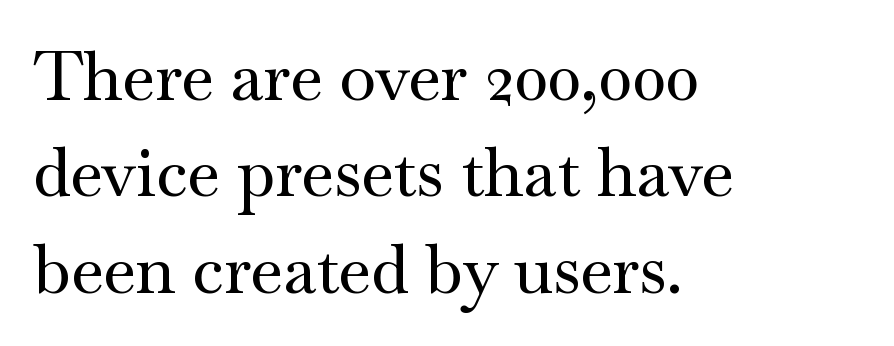
{"serif": "yes", "italic": "no", "width": "wide", "stroke_contrast": "medium", "x_height": "small", "monospaced": "no", "underline": "no", "align": "left", "line_spacing": "normal", "line_spacing_ratio": 1.44, "letter_spacing": "normal", "letter_spacing_em": 0.0, "glyph_px": 67}
